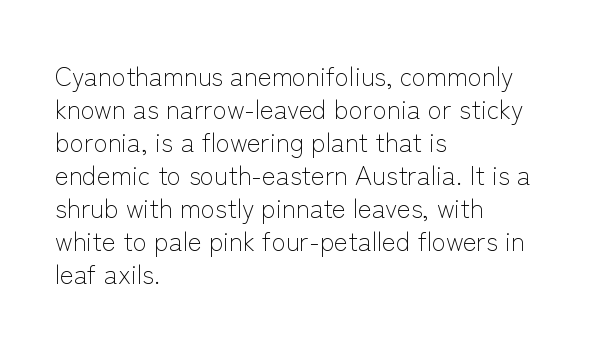
When letters stand straight like this, we call the style roman or upright. These lines sit exactly where default settings would place them. Students, note that the glyphs here touch the page at normal intervals. The passage shown is not bold in any degree. In CSS terms this would be text-align: left. Underlining? Definitely not there.
